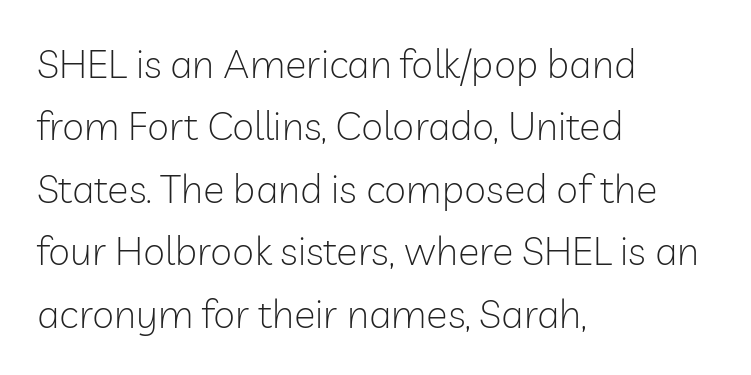
{"serif": "no", "italic": "no", "bold": "no", "weight": "light", "width": "normal", "stroke_contrast": "low", "x_height": "medium", "monospaced": "no", "underline": "no", "align": "left", "line_spacing": "normal", "line_spacing_ratio": 1.56, "letter_spacing": "normal", "letter_spacing_em": 0.0, "glyph_px": 40}
